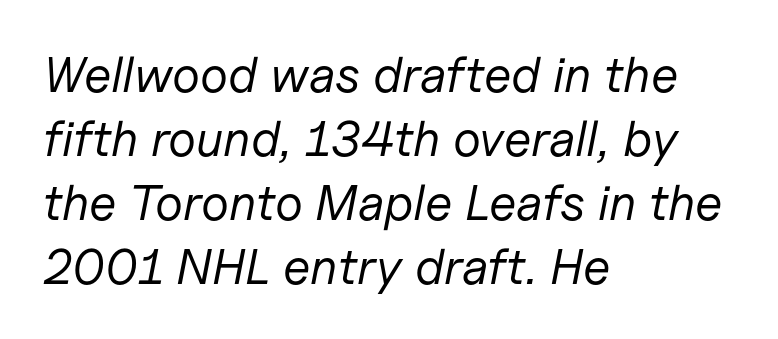
The image shows 50 px regular-weight type, italic (leaning right); set left-aligned, normal line spacing (1.28x), normal letter spacing, not underlined; low stroke contrast and a medium x-height.
